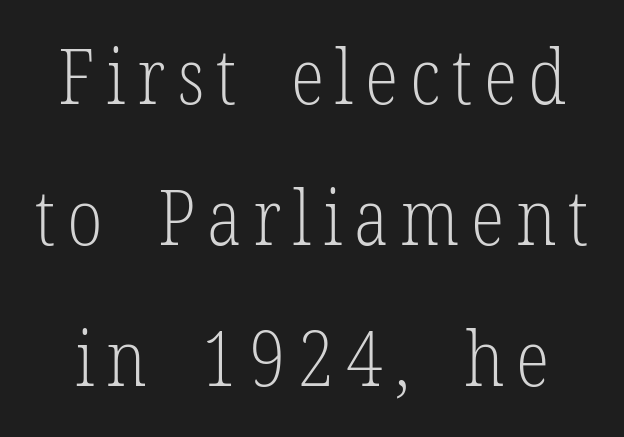
{"serif": "yes", "italic": "no", "bold": "no", "weight": "light", "width": "condensed", "stroke_contrast": "low", "x_height": "medium", "monospaced": "no", "underline": "no", "line_spacing_ratio": 1.81, "glyph_px": 78}
